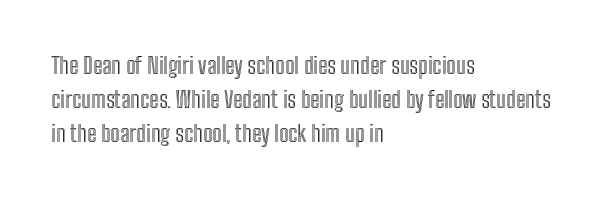
The image shows 23 px text type, upright; set left-aligned, normal line spacing (1.48x), normal letter spacing, not underlined.
